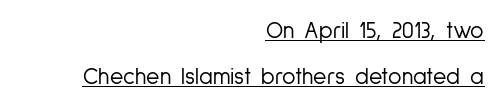
The image shows 23 px text type, upright; set right-aligned, loose line spacing (1.99x), normal letter spacing, underlined.
